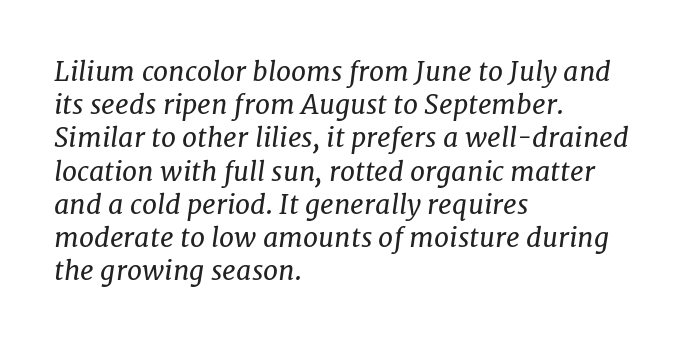
The image shows 27 px text type, italic (leaning right); set left-aligned, line spacing 1.23x, normal letter spacing, not underlined.
